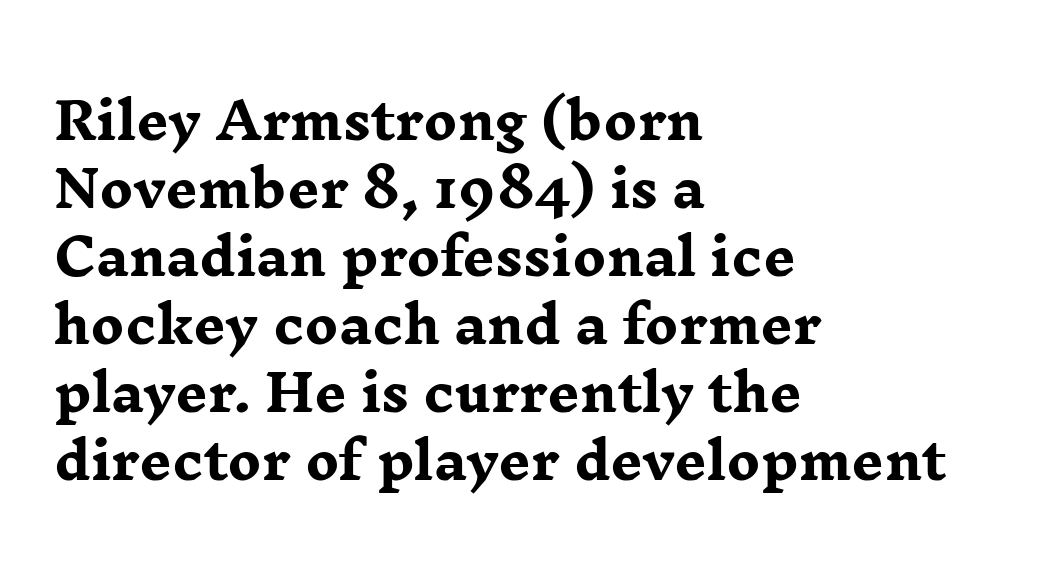
Are there feet on the stems? There are — it's a serif. Line beginnings align vertically; line endings do not. The typesetting leans heavy: a genuine bold. Every character sits straight up, as roman type does. The passage shown is typed in a proportional face where columns would drift. This rendering features lettering with no underline.
